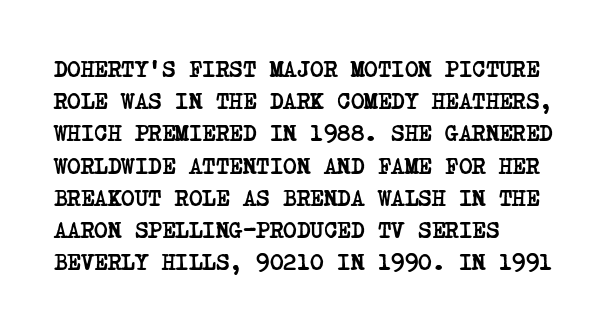
The image shows 23 px bold type; set left-aligned, normal line spacing (1.4x), normal letter spacing, not underlined.
